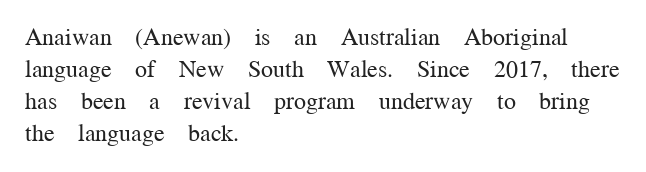
{"italic": "no", "bold": "no", "underline": "no", "align": "left", "line_spacing": "normal", "line_spacing_ratio": 1.34, "letter_spacing": "normal", "letter_spacing_em": 0.0, "glyph_px": 24}
